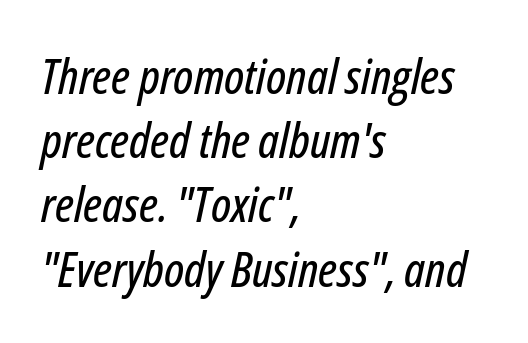
Q: Is the text italic (slanted)? A: Yes, it leans right by about 12 degrees.
Q: Is the text underlined? A: No.
Q: How is the paragraph aligned? A: Left-aligned.
Q: Is the spacing between letters normal or unusually wide? A: Normal.
Q: Is the spacing between lines tight, normal or loose? A: Normal.
Q: Width (condensed, normal, or wide)? A: Condensed.
Q: Stroke contrast? A: Low.
Q: x-height? A: Medium.
Q: Monospaced? A: No.
